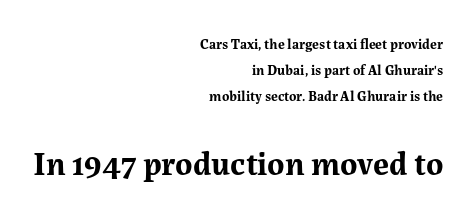
Visually, the bottom section dominates because its glyphs are scaled up. Posture: straight, roman, zero tilt. The baseline area is clear. Leftover space on each line is placed entirely before the opening word.
